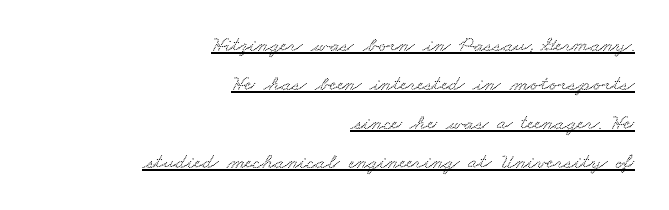
The image shows 22 px text type; set right-aligned, line spacing 1.77x, normal letter spacing, underlined.
